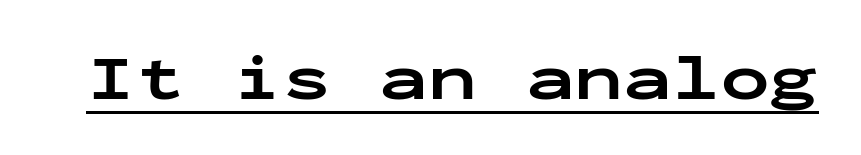
{"serif": "no", "italic": "no", "bold": "yes", "weight": "bold", "width": "wide", "stroke_contrast": "low", "x_height": "medium", "monospaced": "yes", "underline": "yes", "letter_spacing": "normal", "letter_spacing_em": 0.0, "glyph_px": 65}
